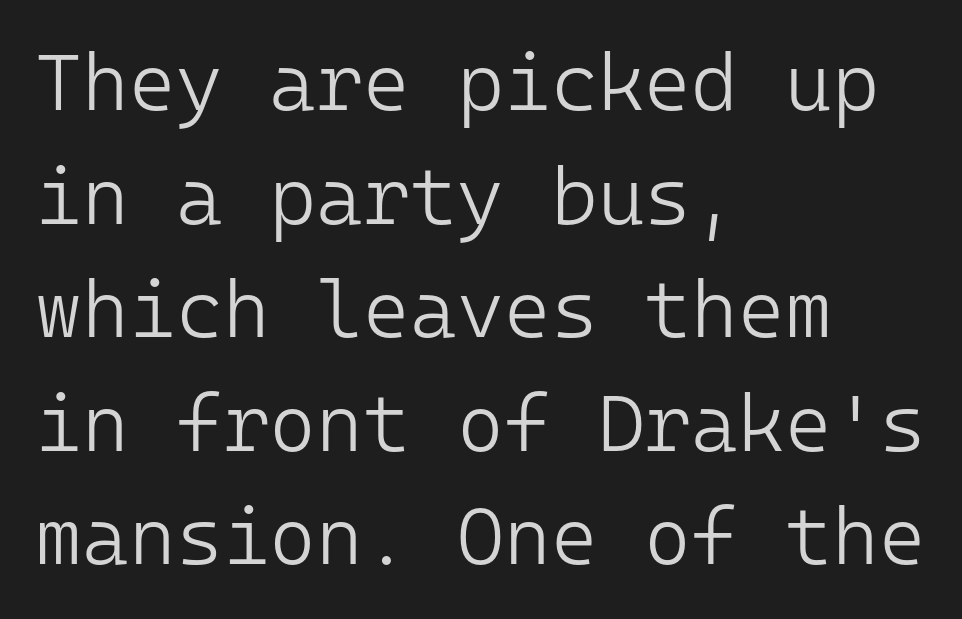
The image shows 80 px light sans-serif type, upright, monospaced; set left-aligned, normal line spacing (1.42x), normal letter spacing, not underlined; low stroke contrast and a medium x-height.
